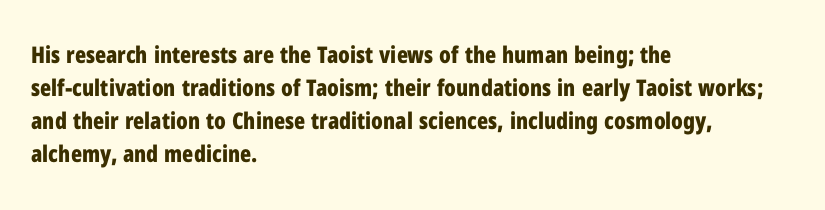
The gaps between neighbouring characters are ordinary and unremarkable. A dark, heavy texture on the line: the type is bold. Leftover space on each line is placed entirely after the last word. Reading down the column, the eye jumps a familiar distance to each next line. This is the regular roman posture of the typeface.
